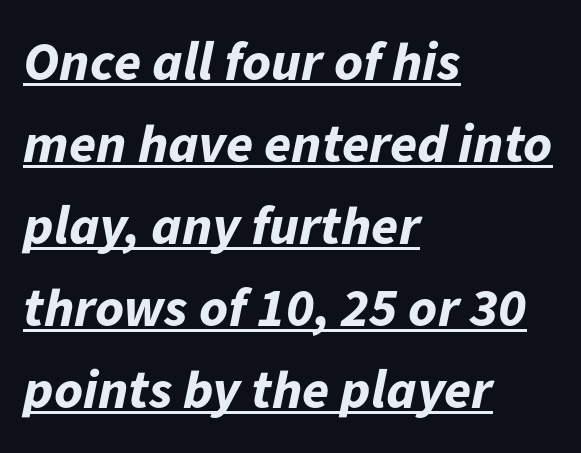
{"italic": "yes", "lean": "right", "slant_degrees": 11, "bold": "yes", "weight": "bold", "width": "normal", "stroke_contrast": "low", "x_height": "medium", "monospaced": "no", "underline": "yes", "align": "left", "line_spacing": "normal", "line_spacing_ratio": 1.49, "letter_spacing": "normal", "letter_spacing_em": 0.0, "glyph_px": 55}
